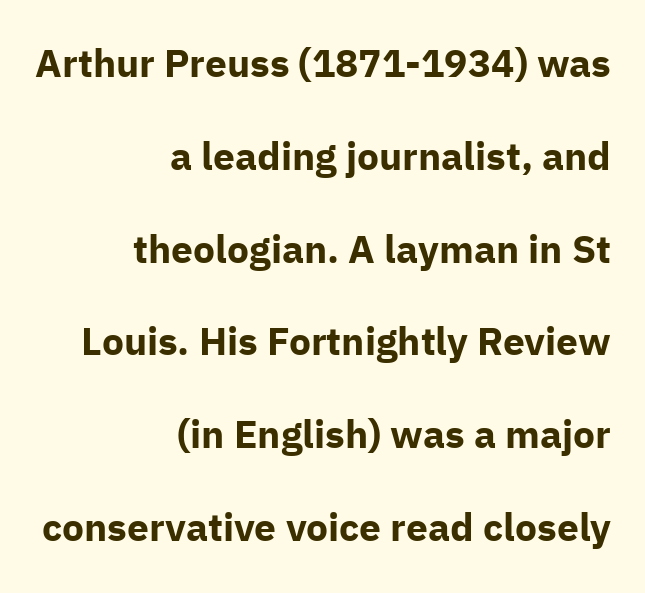
Q: Is the text bold? A: Yes.
Q: Is the text italic (slanted)? A: No, it is upright.
Q: Is the typeface a serif or a sans-serif typeface? A: Sans-serif.
Q: Is the text underlined? A: No.
Q: How is the paragraph aligned? A: Right-aligned.
Q: Is the spacing between letters normal or unusually wide? A: Normal.
Q: Is the spacing between lines tight, normal or loose? A: Loose.
Q: Width (condensed, normal, or wide)? A: Normal.
Q: Stroke contrast? A: Low.
Q: x-height? A: Medium.
Q: Monospaced? A: No.
